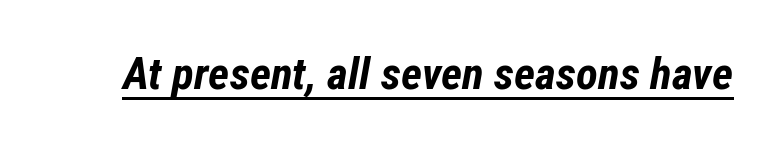
Here the designer chose a conventional face with non-uniform glyph widths. The words here are underlined. The specimen reads as italic at a glance. Bold? Absolutely — the strokes are thick and heavy.
